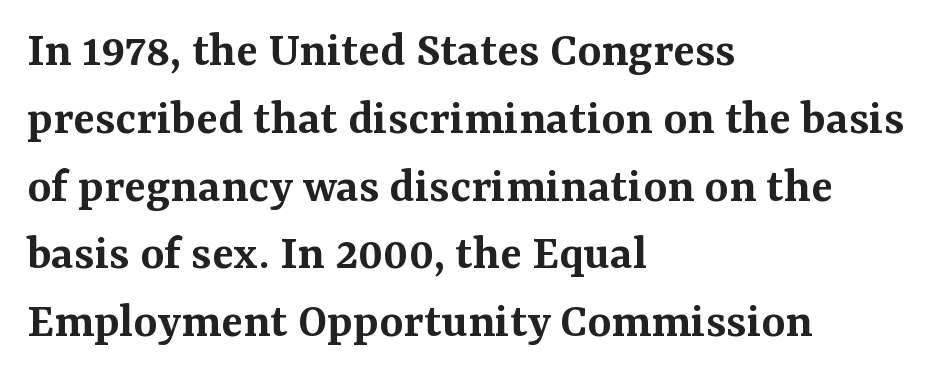
Vertically, the passage feels balanced, rows spaced as you'd expect. Default kerning and tracking; the words read as compact shapes. Letterform terminals end in serifs throughout the passage. No italicization has been applied; the sample stays upright. The setting favours the left margin, as ordinary paragraphs usually do.
